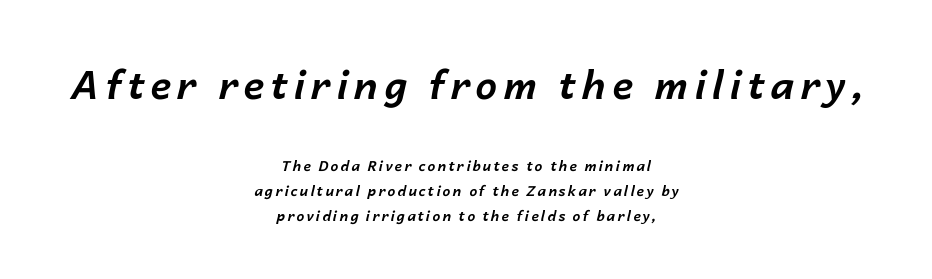
The image shows 39 px bold type, italic (leaning right); set centered, line spacing 1.81x, not underlined; the first (top) block is 2.79x larger; low stroke contrast and a medium x-height.
